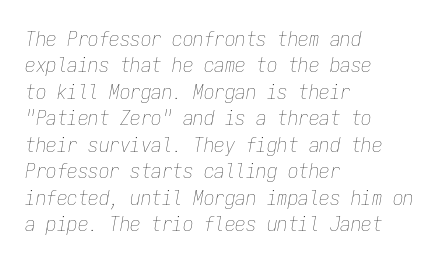
{"italic": "yes", "lean": "right", "slant_degrees": 9, "bold": "no", "underline": "no", "align": "left", "line_spacing": "normal", "line_spacing_ratio": 1.26, "letter_spacing": "normal", "letter_spacing_em": 0.0, "glyph_px": 21}
